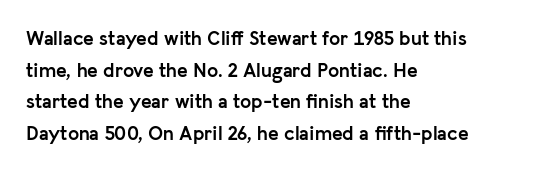
Q: Is the text bold? A: Yes.
Q: Is the text italic (slanted)? A: No, it is upright.
Q: Is the text underlined? A: No.
Q: How is the paragraph aligned? A: Left-aligned.
Q: Is the spacing between letters normal or unusually wide? A: Normal.
Q: Is the spacing between lines tight, normal or loose? A: Normal.
